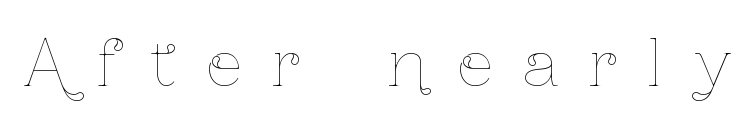
The image shows 63 px thin, condensed type, upright; set unusually wide letter spacing (+0.49 em), not underlined; low stroke contrast and a medium x-height.
